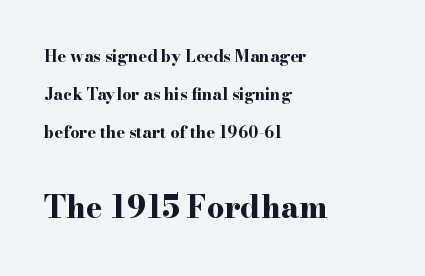
The image shows 31 px bold, wide serif type, upright; set left-aligned, loose line spacing (2.38x), normal letter spacing, not underlined; the second (bottom) block is 1.94x larger; high stroke contrast and a small x-height.
